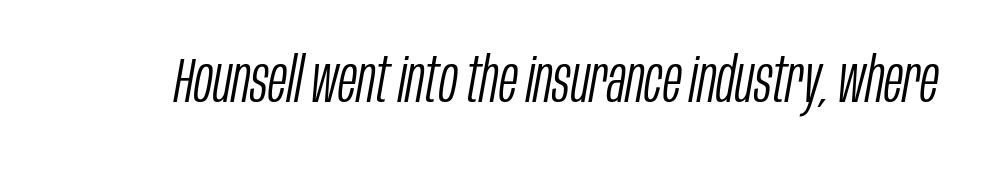
{"italic": "yes", "lean": "right", "slant_degrees": 10, "bold": "no", "weight": "light", "width": "condensed", "stroke_contrast": "low", "x_height": "large", "monospaced": "no", "underline": "no", "letter_spacing": "normal", "letter_spacing_em": 0.0, "glyph_px": 63}
